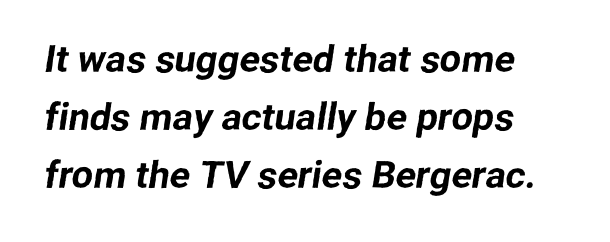
Q: Is the typeface a serif or a sans-serif typeface? A: Sans-serif.
Q: Is the text underlined? A: No.
Q: How is the paragraph aligned? A: Left-aligned.
Q: Is the spacing between letters normal or unusually wide? A: Normal.
Q: Is the spacing between lines tight, normal or loose? A: Normal.
Q: Width (condensed, normal, or wide)? A: Normal.
Q: Stroke contrast? A: Low.
Q: x-height? A: Medium.
Q: Monospaced? A: No.
